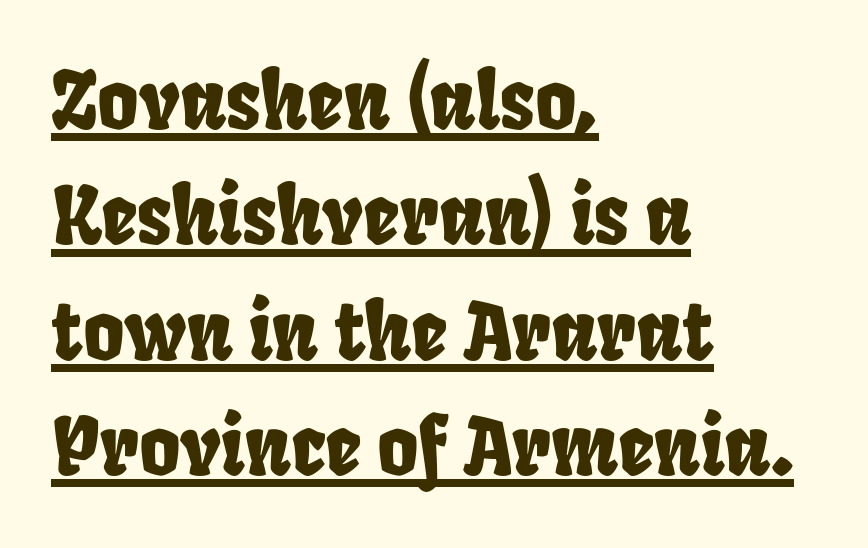
Q: Is the typeface a serif or a sans-serif typeface? A: Sans-serif.
Q: Is the text underlined? A: Yes.
Q: How is the paragraph aligned? A: Left-aligned.
Q: Is the spacing between letters normal or unusually wide? A: Normal.
Q: Is the spacing between lines tight, normal or loose? A: Normal.
Q: Width (condensed, normal, or wide)? A: Condensed.
Q: Stroke contrast? A: Low.
Q: x-height? A: Large.
Q: Monospaced? A: No.
